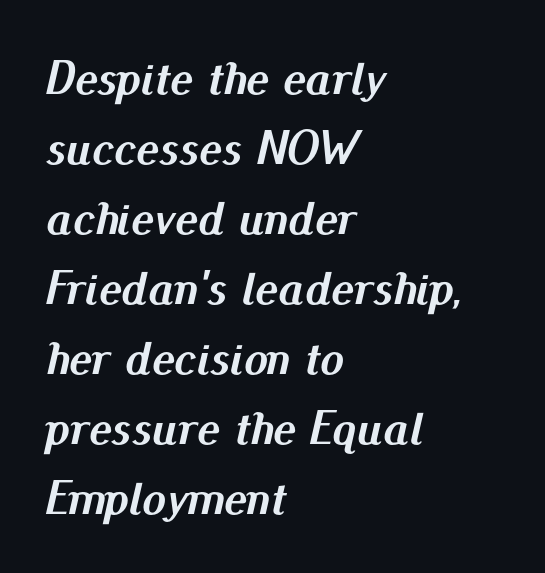
The compositor pushed each line to the left boundary. The passage shown stacks its lines at a standard gap. Nobody drew a line under any word here. The specimen reads as italic at a glance.
